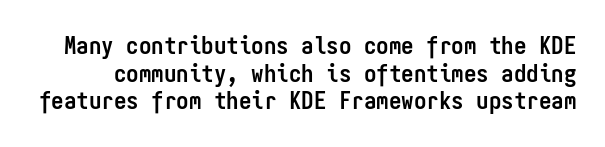
Q: Is the text bold? A: Yes.
Q: Is the text italic (slanted)? A: No, it is upright.
Q: Is the text underlined? A: No.
Q: Is the spacing between letters normal or unusually wide? A: Normal.
Q: Is the spacing between lines tight, normal or loose? A: Tight.
